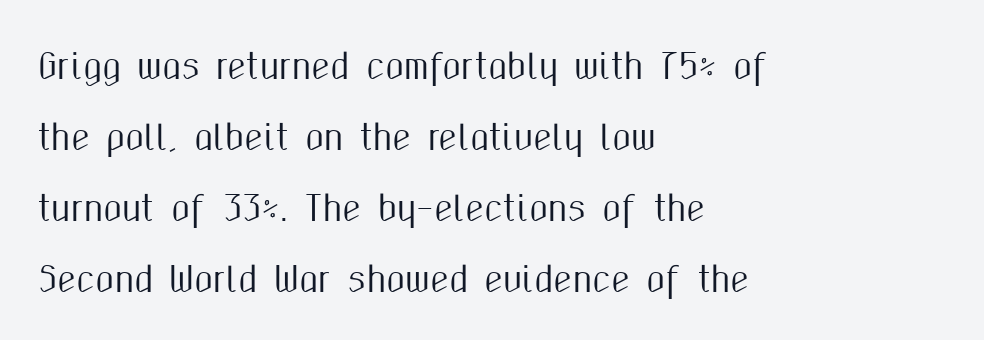
Q: Is the text italic (slanted)? A: No, it is upright.
Q: Is the typeface a serif or a sans-serif typeface? A: Sans-serif.
Q: Is the text underlined? A: No.
Q: How is the paragraph aligned? A: Left-aligned.
Q: Is the spacing between letters normal or unusually wide? A: Normal.
Q: Is the spacing between lines tight, normal or loose? A: Loose.
Q: Width (condensed, normal, or wide)? A: Condensed.
Q: Stroke contrast? A: Medium.
Q: x-height? A: Medium.
Q: Monospaced? A: No.
